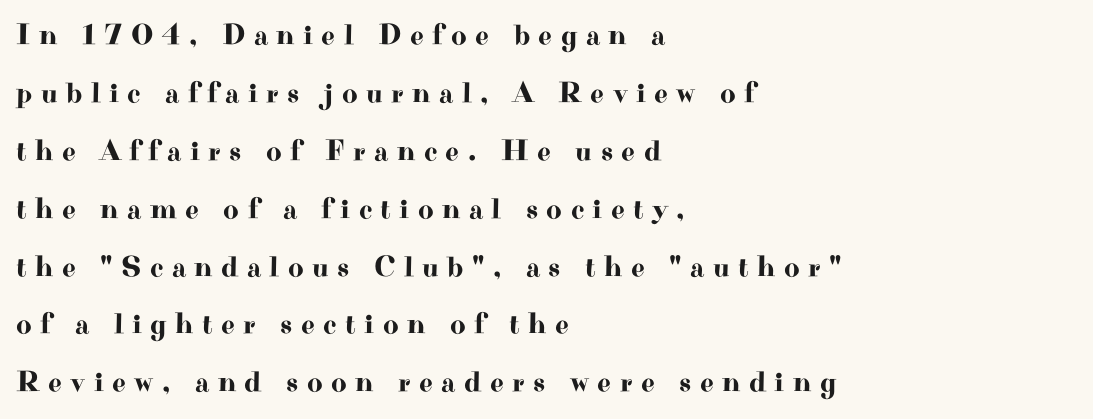
Serif or sans? Serif — the stroke terminals have little feet. These lines are rendered in a variable-pitch font. What stands out about the letter spacing? Its width — letters are far apart. The designer dialed line spacing up above the default. Decoration check: the copy has no underline. In terms of posture, this sample is upright.
